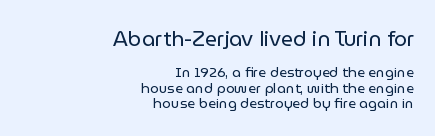
Q: Is the text bold? A: No.
Q: Is the text italic (slanted)? A: No, it is upright.
Q: Is the text underlined? A: No.
Q: How is the paragraph aligned? A: Right-aligned.
Q: Is the spacing between letters normal or unusually wide? A: Normal.
Q: Is the spacing between lines tight, normal or loose? A: Tight.
Q: Which block of text is set in a larger size, the first (top) or the second (bottom)? A: The first (top) one.
